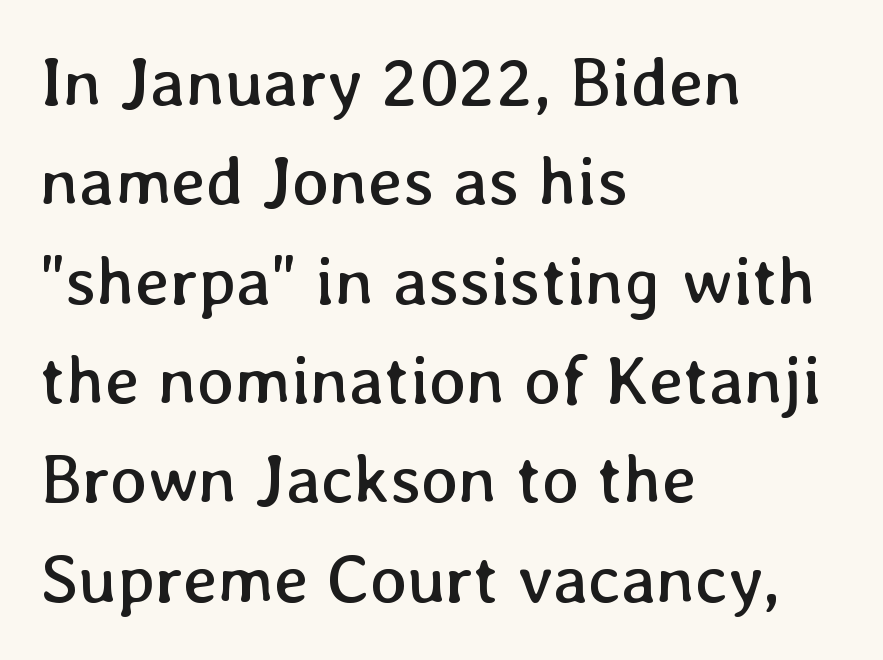
The letters advance in unequal steps, a hallmark of proportional type. Decoration check: the copy has no underline. Reading down the block, your eye returns to a fixed left position each line. These lines sit exactly where default settings would place them. Italic: no, the glyphs are upright roman.
